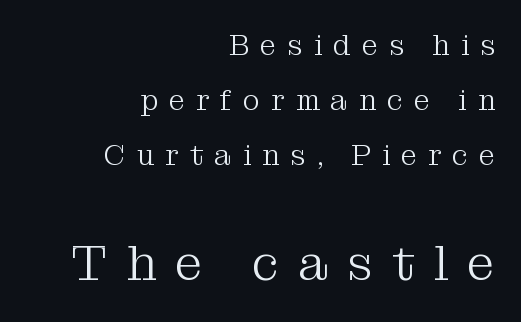
Are there feet on the stems? There are — it's a serif. Only glyphs here, with clear space below each row. These glyphs show unthickened strokes, regular width or finer. These two chunks differ in scale, with the bottom chunk taking the larger measure. Do the characters align in a grid? No, the font is proportional.
